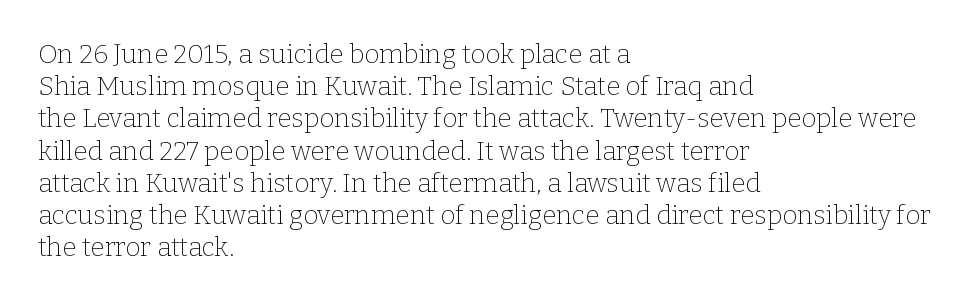
The image shows 26 px text type, upright; set left-aligned, line spacing 1.24x, normal letter spacing, not underlined.
